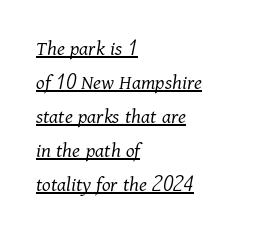
Q: Is the text bold? A: No.
Q: Is the text italic (slanted)? A: Yes, it leans right by about 11 degrees.
Q: Is the text underlined? A: Yes.
Q: How is the paragraph aligned? A: Left-aligned.
Q: Is the spacing between letters normal or unusually wide? A: Normal.
Q: Is the spacing between lines tight, normal or loose? A: Normal.
